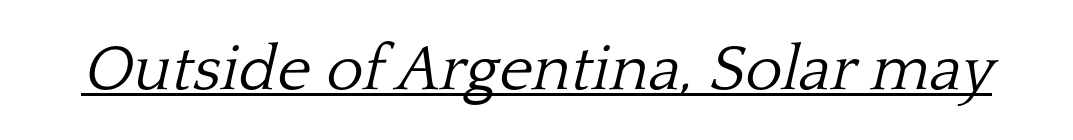
Q: Is the text bold? A: No.
Q: Is the text italic (slanted)? A: Yes, it leans right by about 13 degrees.
Q: Is the typeface a serif or a sans-serif typeface? A: Serif.
Q: Is the text underlined? A: Yes.
Q: Is the spacing between letters normal or unusually wide? A: Normal.
Q: Width (condensed, normal, or wide)? A: Normal.
Q: Stroke contrast? A: Low.
Q: x-height? A: Medium.
Q: Monospaced? A: No.
